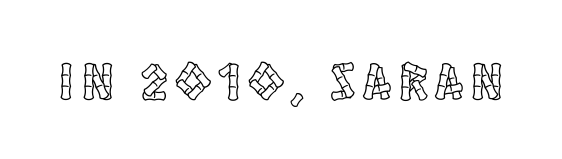
{"italic": "no", "width": "condensed", "x_height": "large", "monospaced": "no", "underline": "no", "glyph_px": 53}
